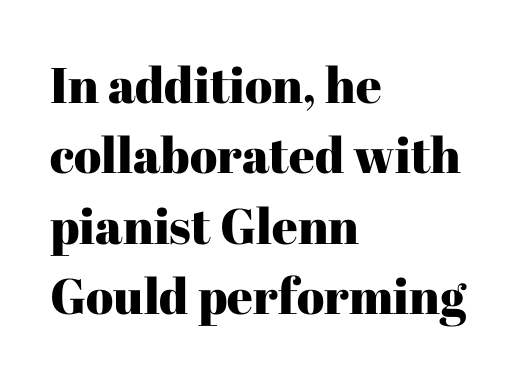
You can tell it's not italic because the verticals are truly vertical. You could not count columns in this text — the font is proportionally spaced. Standard letterfit; no display-style spreading of the glyphs. Which margin do the lines hug? The left one — the right edge is uneven.
